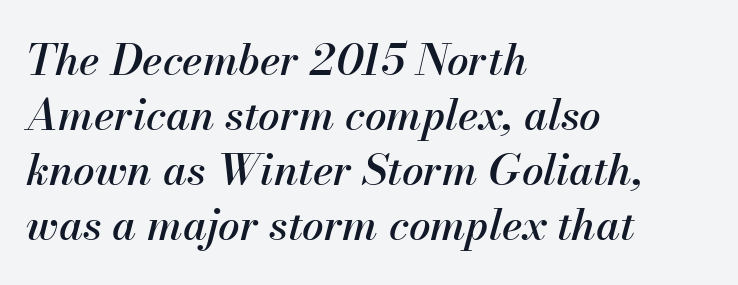
Italic: yes, the glyphs are oblique. Each new line begins a customary step beneath the previous one. The ragged edge is on the right, which tells us the setting is flush left. Character widths vary here, with narrow letters taking less room than wide ones. Beneath every word, the page is bare. Tracking value appears to be zero — textbook default spacing.
